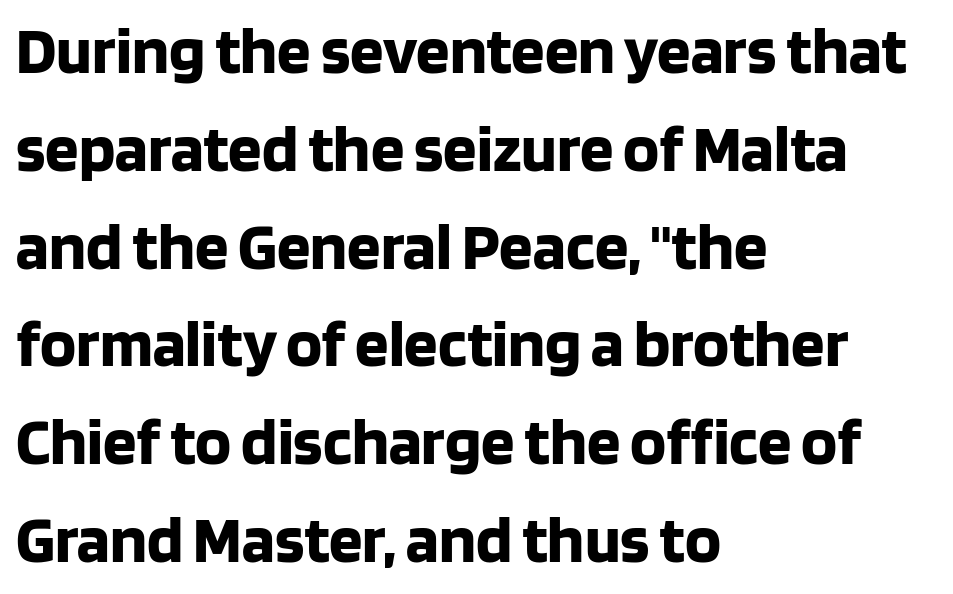
Q: Is the text bold? A: Yes.
Q: Is the text italic (slanted)? A: No, it is upright.
Q: Is the typeface a serif or a sans-serif typeface? A: Sans-serif.
Q: Is the text underlined? A: No.
Q: How is the paragraph aligned? A: Left-aligned.
Q: Is the spacing between letters normal or unusually wide? A: Normal.
Q: Is the spacing between lines tight, normal or loose? A: Normal.
Q: Width (condensed, normal, or wide)? A: Normal.
Q: Stroke contrast? A: Low.
Q: x-height? A: Large.
Q: Monospaced? A: No.
